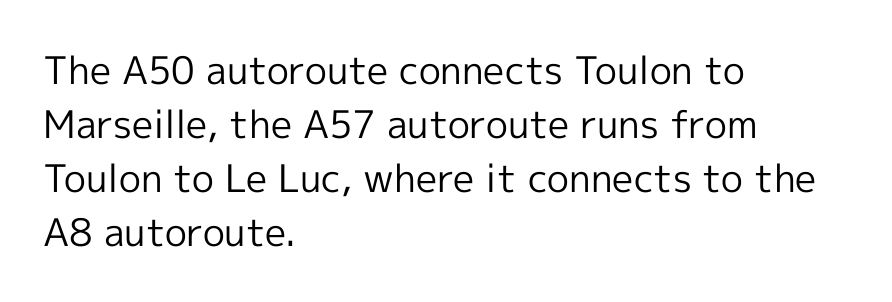
The block of text has a typical density, with ordinary space between rows. The specimen reads as upright at a glance. No heavy texture on the line: the type isn't bold. The text was rendered using a sans face with plain stroke endings.
